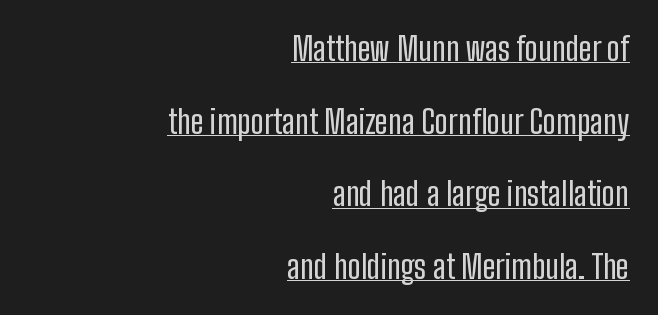
The image shows 32 px condensed sans-serif type, upright; set right-aligned, loose line spacing (2.27x), normal letter spacing, underlined; low stroke contrast and a medium x-height.
